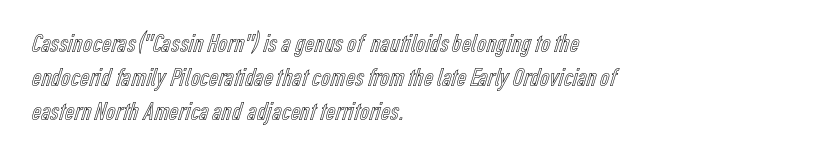
Q: Is the text italic (slanted)? A: Yes.
Q: Is the text underlined? A: No.
Q: How is the paragraph aligned? A: Left-aligned.
Q: Is the spacing between letters normal or unusually wide? A: Normal.
Q: Is the spacing between lines tight, normal or loose? A: Normal.
